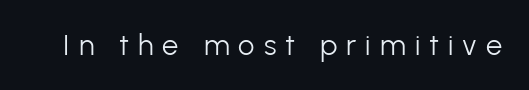
The image shows 29 px light sans-serif type, upright; set unusually wide letter spacing (+0.31 em), not underlined; low stroke contrast and a medium x-height.
